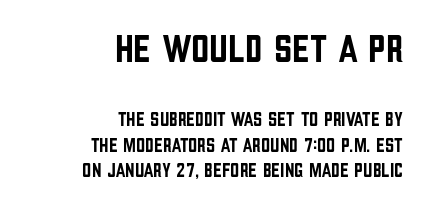
{"serif": "no", "italic": "no", "width": "condensed", "stroke_contrast": "low", "x_height": "large", "monospaced": "no", "underline": "no", "align": "right", "line_spacing": "normal", "line_spacing_ratio": 1.26, "letter_spacing": "normal", "letter_spacing_em": 0.0, "larger_block": "first", "size_ratio": 2.0, "glyph_px": 40}
